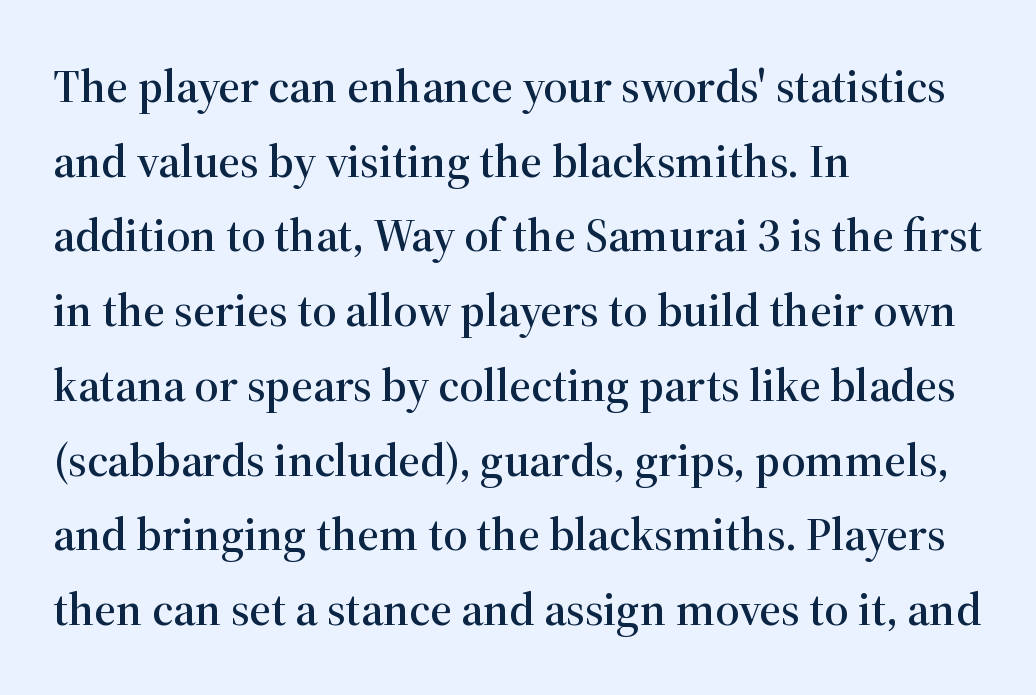
{"serif": "yes", "italic": "no", "width": "normal", "stroke_contrast": "high", "x_height": "medium", "monospaced": "no", "underline": "no", "align": "left", "line_spacing": "normal", "line_spacing_ratio": 1.59, "letter_spacing": "normal", "letter_spacing_em": 0.0, "glyph_px": 47}
